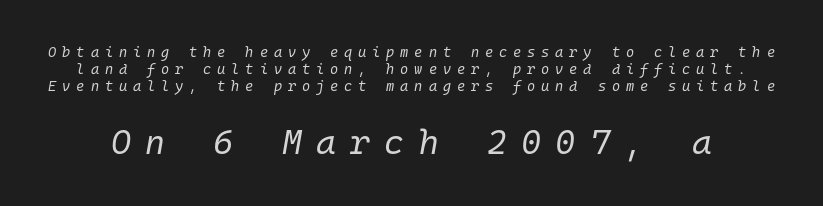
{"italic": "yes", "lean": "right", "slant_degrees": 10, "bold": "no", "weight": "regular", "width": "normal", "stroke_contrast": "low", "x_height": "medium", "monospaced": "yes", "underline": "no", "line_spacing_ratio": 1.2, "letter_spacing": "wide", "letter_spacing_em": 0.42, "larger_block": "second", "size_ratio": 2.43, "glyph_px": 34}
